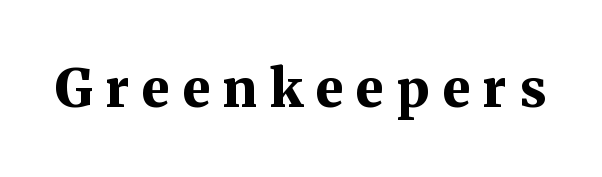
Tracking value appears strongly positive — letters spread wide. Notice how thick the strokes are: this is what a full bold looks like. The space beneath each line is pristine and unruled. You can tell it's not italic because the verticals are truly vertical. Look at the bottom of the vertical strokes: they flare into serifs here. Proportional: the letters do not fall into vertical columns.
